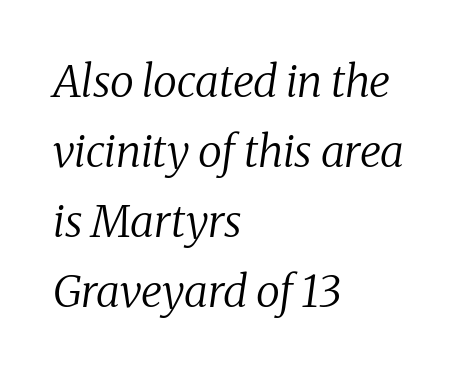
Character widths vary here, with narrow letters taking less room than wide ones. Each word holds together tightly as a unit, with standard inter-letter gaps. Descender tails drop into unmarked territory. Regarding serifs, this sample has them.
